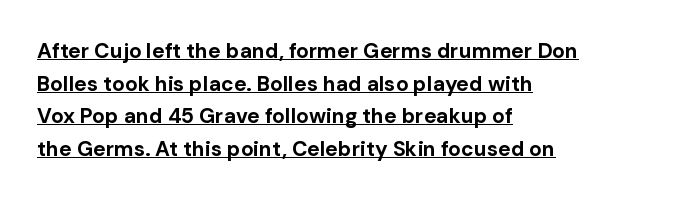
These lines keep a tight, regular rhythm from letter to letter. Typeset ragged right — the left edge is the straight one. Typesetter's note: full bold, strokes at maximum text heaviness. The letters stand upright; this is a roman face.
